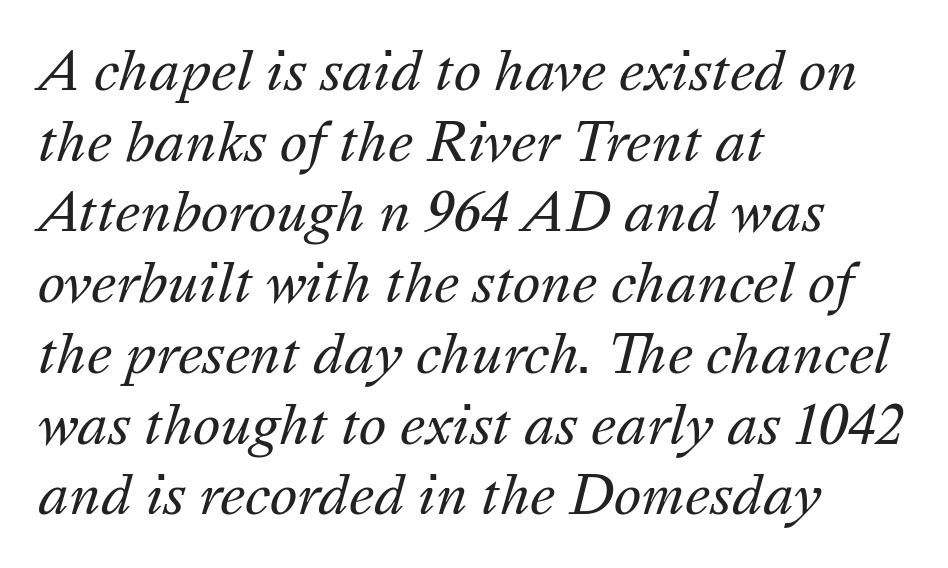
The gap between lines stays unmarked. Line beginnings align vertically; line endings do not. Summary of vertical rhythm: regular, with standard interline spacing. The characters are drawn with everyday or finer stroke widths.
